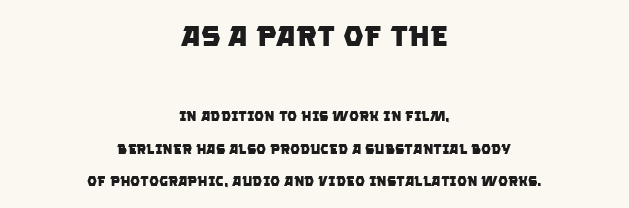
Q: Is the text bold? A: Yes.
Q: Is the typeface a serif or a sans-serif typeface? A: Sans-serif.
Q: Is the text underlined? A: No.
Q: How is the paragraph aligned? A: Centered.
Q: Is the spacing between letters normal or unusually wide? A: Normal.
Q: Is the spacing between lines tight, normal or loose? A: Loose.
Q: Which block of text is set in a larger size, the first (top) or the second (bottom)? A: The first (top) one.
Q: Width (condensed, normal, or wide)? A: Normal.
Q: Stroke contrast? A: Low.
Q: x-height? A: Large.
Q: Monospaced? A: No.
